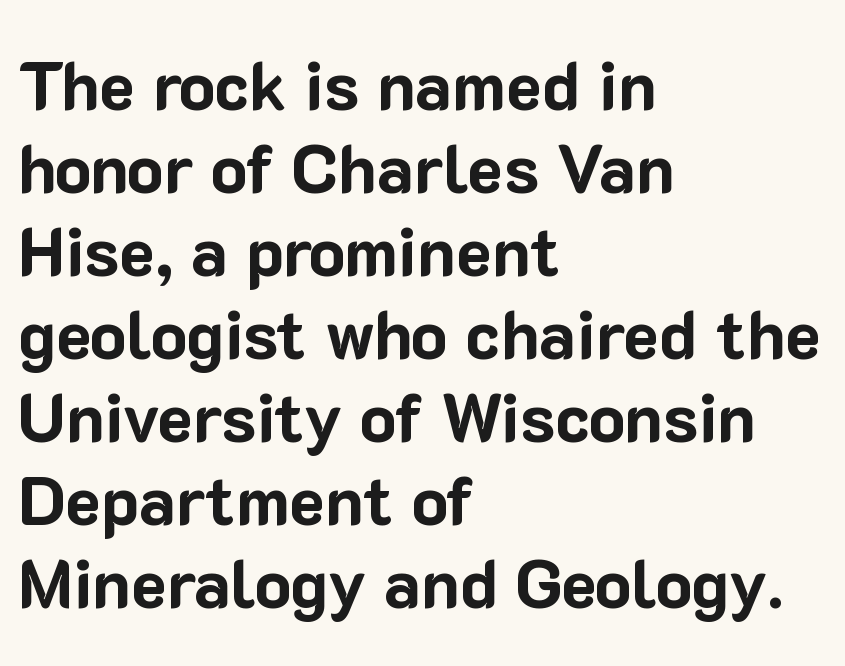
{"serif": "no", "italic": "no", "bold": "yes", "weight": "bold", "width": "normal", "stroke_contrast": "low", "x_height": "medium", "monospaced": "no", "underline": "no", "align": "left", "line_spacing_ratio": 1.22, "letter_spacing": "normal", "letter_spacing_em": 0.0, "glyph_px": 68}
